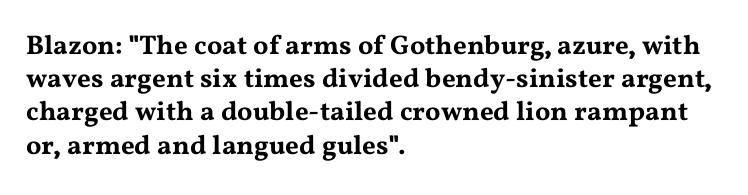
{"italic": "no", "underline": "no", "align": "left", "line_spacing_ratio": 1.23, "letter_spacing": "normal", "letter_spacing_em": 0.0, "glyph_px": 27}
